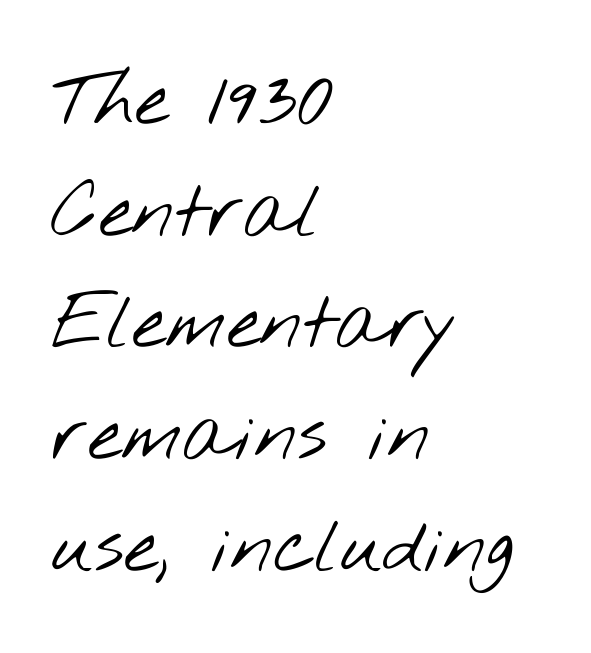
Q: Is the text bold? A: No.
Q: Is the typeface a serif or a sans-serif typeface? A: Sans-serif.
Q: Is the text underlined? A: No.
Q: How is the paragraph aligned? A: Left-aligned.
Q: Is the spacing between letters normal or unusually wide? A: Normal.
Q: Is the spacing between lines tight, normal or loose? A: Normal.
Q: Width (condensed, normal, or wide)? A: Wide.
Q: Stroke contrast? A: Low.
Q: x-height? A: Small.
Q: Monospaced? A: No.
